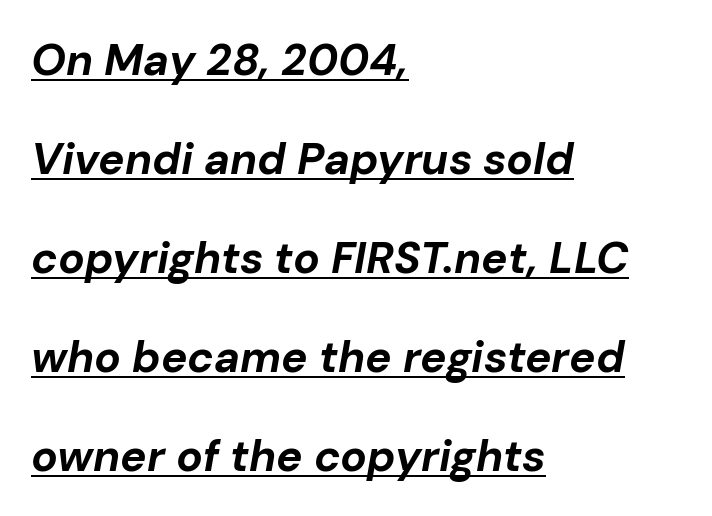
Q: Is the text bold? A: Yes.
Q: Is the text italic (slanted)? A: Yes, it leans right by about 10 degrees.
Q: Is the text underlined? A: Yes.
Q: How is the paragraph aligned? A: Left-aligned.
Q: Is the spacing between letters normal or unusually wide? A: Normal.
Q: Is the spacing between lines tight, normal or loose? A: Loose.
Q: Width (condensed, normal, or wide)? A: Normal.
Q: Stroke contrast? A: Low.
Q: x-height? A: Medium.
Q: Monospaced? A: No.
